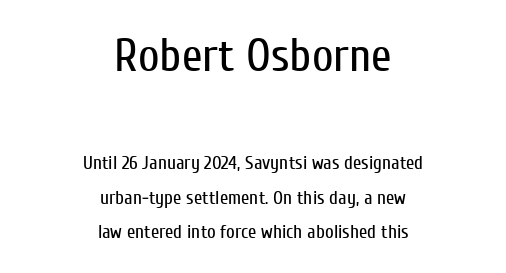
This sample uses an upright cut, with every glyph sitting square on the baseline. Is this a fixed-width face? No — the glyphs have proportional, varying widths. Scale decreases going downward across the two blocks. What stands out about the letter spacing? Nothing — it is the standard amount.
